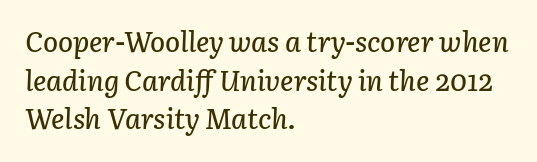
Beneath every word, the page is bare. Character widths vary here, with narrow letters taking less room than wide ones. Vertical spacing — default. Does extra space separate the letters? No, they use regular spacing. Short and long lines alike share a common starting point at left.
